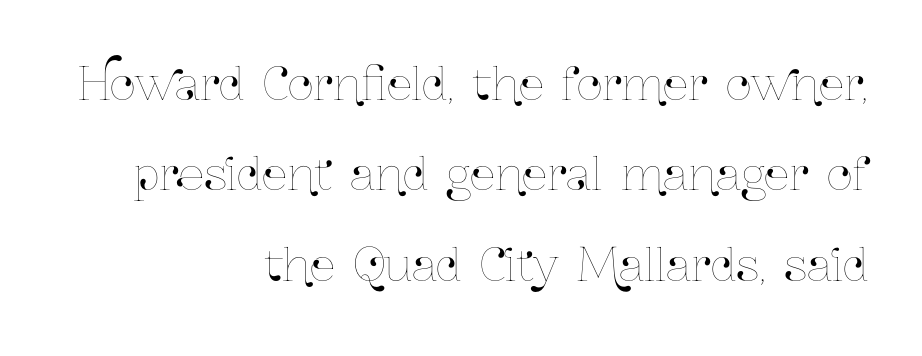
The lines are spread far apart with generous leading. This rendering features lettering with no underline. Do the letters lean? They stand straight. The passage shown is typed in a proportional face where columns would drift. Students, note that the glyphs here touch the page at normal intervals. All the whitespace from short lines collects on the left.
